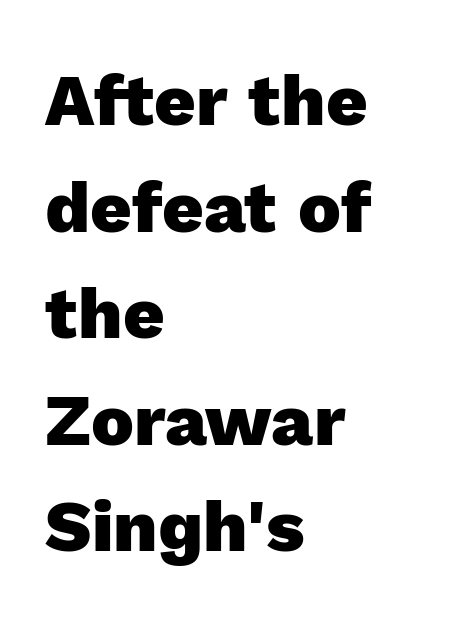
If you drew a line through each stem, it would be perfectly vertical. The type is set solid horizontally, with unmodified tracking. The strokes are fattened all the way to bold. A normal amount of white space separates one row of letters from the next.
